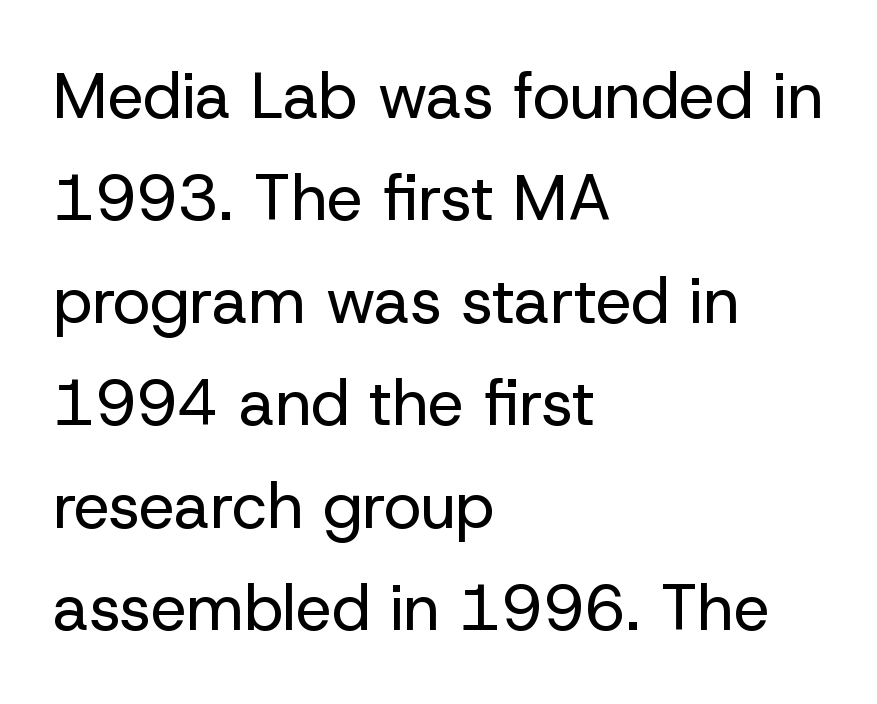
The image shows 64 px regular-weight sans-serif type, upright; set left-aligned, normal line spacing (1.6x), normal letter spacing, not underlined; low stroke contrast and a medium x-height.
